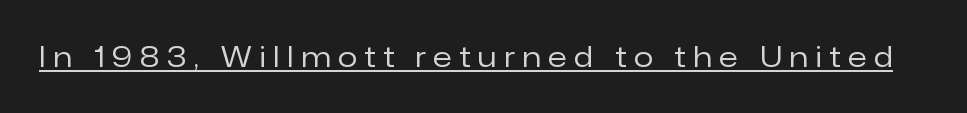
{"serif": "no", "italic": "no", "bold": "no", "weight": "regular", "width": "normal", "stroke_contrast": "low", "x_height": "medium", "monospaced": "no", "underline": "yes", "letter_spacing": "wide", "letter_spacing_em": 0.28, "glyph_px": 28}
